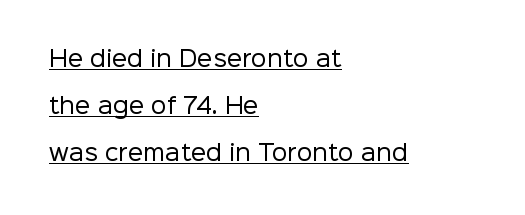
Q: Is the text bold? A: No.
Q: Is the text italic (slanted)? A: No, it is upright.
Q: Is the text underlined? A: Yes.
Q: How is the paragraph aligned? A: Left-aligned.
Q: Is the spacing between letters normal or unusually wide? A: Normal.
Q: Is the spacing between lines tight, normal or loose? A: Loose.
